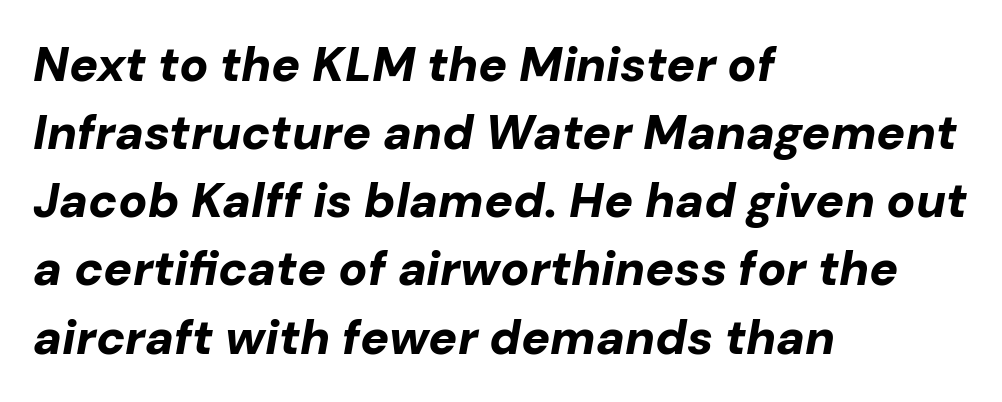
The image shows 48 px bold type, italic (leaning right); set left-aligned, normal line spacing (1.42x), normal letter spacing, not underlined; low stroke contrast and a medium x-height.
